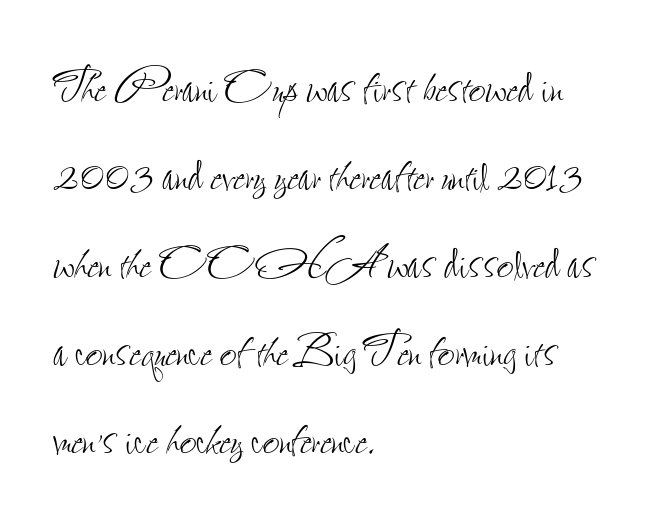
Does extra space separate the letters? No, they use regular spacing. The letters look calm and open, with moderate or lighter stems. These lines are rendered in a variable-pitch font. Alignment: flush left.
